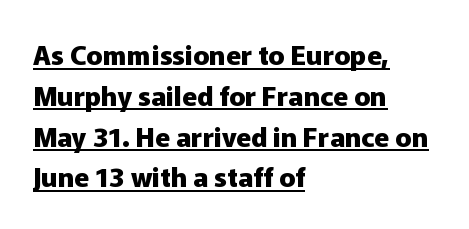
Q: Is the text bold? A: Yes.
Q: Is the text italic (slanted)? A: No, it is upright.
Q: Is the text underlined? A: Yes.
Q: How is the paragraph aligned? A: Left-aligned.
Q: Is the spacing between letters normal or unusually wide? A: Normal.
Q: Is the spacing between lines tight, normal or loose? A: Normal.
